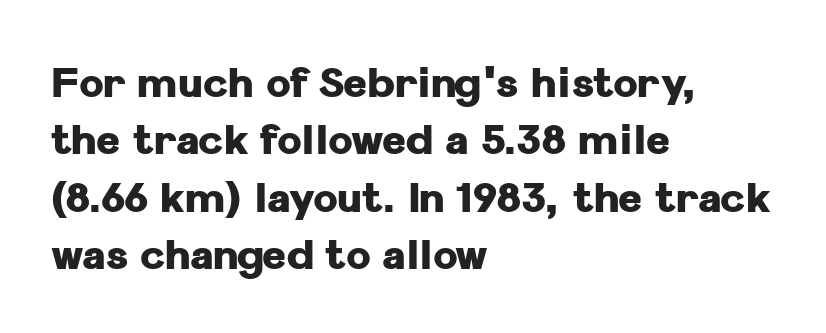
Q: Is the text bold? A: Yes.
Q: Is the text italic (slanted)? A: No, it is upright.
Q: Is the typeface a serif or a sans-serif typeface? A: Sans-serif.
Q: Is the text underlined? A: No.
Q: How is the paragraph aligned? A: Left-aligned.
Q: Is the spacing between letters normal or unusually wide? A: Normal.
Q: Is the spacing between lines tight, normal or loose? A: Normal.
Q: Width (condensed, normal, or wide)? A: Normal.
Q: Stroke contrast? A: Low.
Q: x-height? A: Medium.
Q: Monospaced? A: No.
